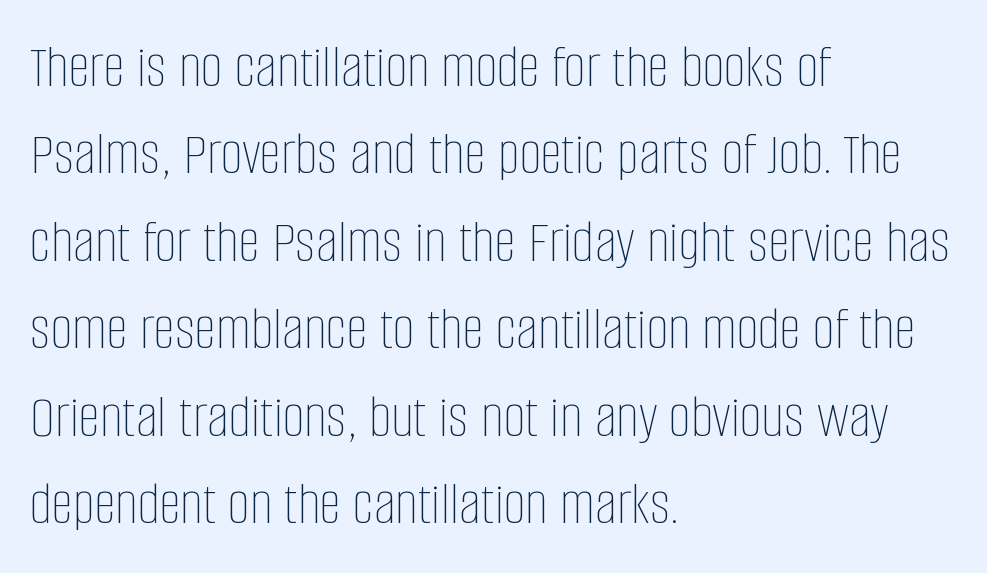
{"italic": "no", "bold": "no", "weight": "thin", "width": "condensed", "stroke_contrast": "low", "x_height": "large", "monospaced": "no", "underline": "no", "align": "left", "line_spacing": "normal", "line_spacing_ratio": 1.41, "letter_spacing": "normal", "letter_spacing_em": 0.0, "glyph_px": 62}
